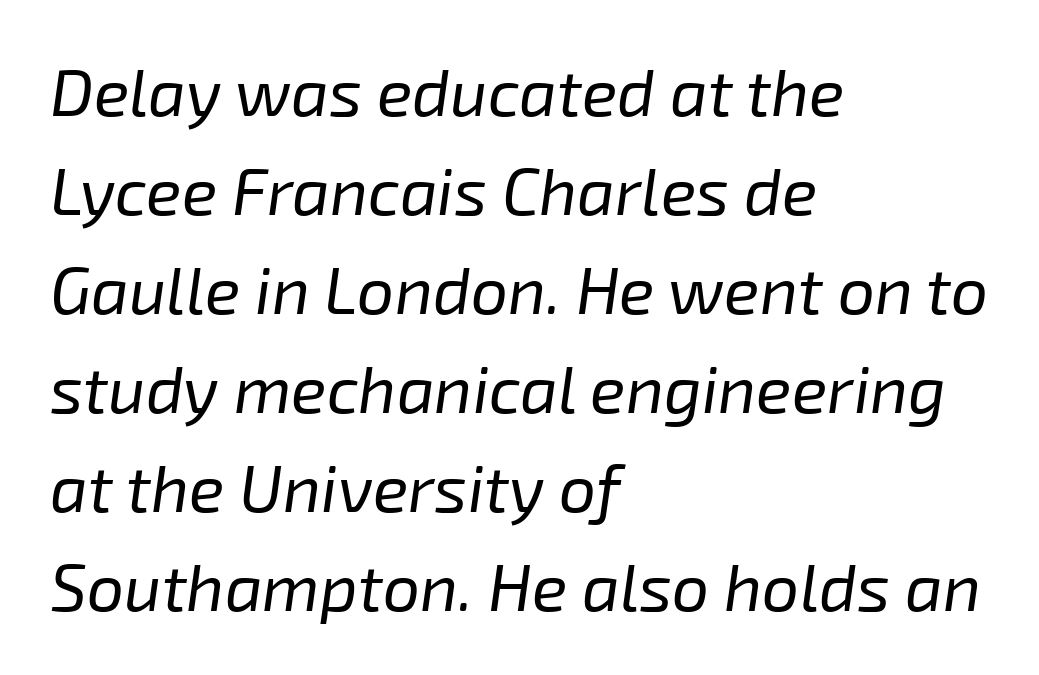
The face looks like a standard text weight, possibly lighter. Note the varied advance widths — an 'i' is clearly narrower than an 'm'. One glance says typical: line gaps are just what's usual. Tall strokes in this sample are angled rather than plumb. Letters rest on an invisible, unmarked baseline.
